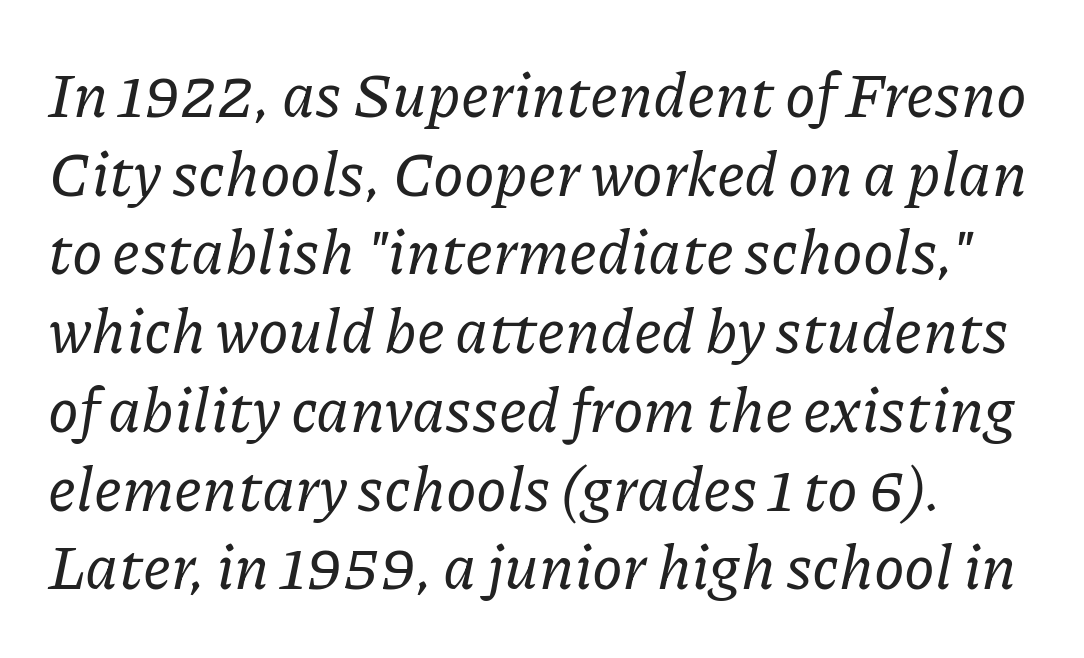
The image shows 62 px serif type, italic (leaning right); set normal line spacing (1.27x), normal letter spacing, not underlined; low stroke contrast and a medium x-height.
